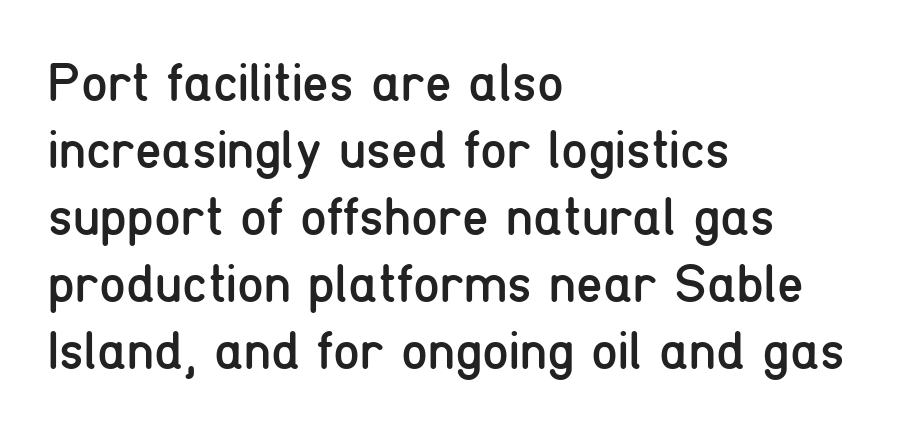
Q: Is the text bold? A: No.
Q: Is the text italic (slanted)? A: No, it is upright.
Q: Is the typeface a serif or a sans-serif typeface? A: Sans-serif.
Q: Is the text underlined? A: No.
Q: How is the paragraph aligned? A: Left-aligned.
Q: Is the spacing between letters normal or unusually wide? A: Normal.
Q: Width (condensed, normal, or wide)? A: Condensed.
Q: Stroke contrast? A: Low.
Q: x-height? A: Medium.
Q: Monospaced? A: No.
